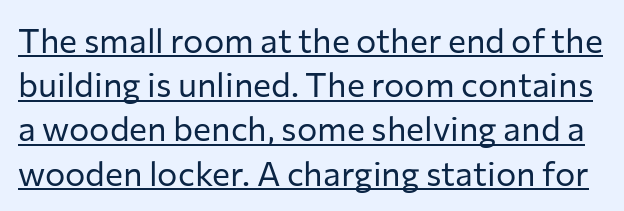
The image shows 34 px regular-weight sans-serif type, upright; set normal line spacing (1.3x), normal letter spacing, underlined; low stroke contrast and a medium x-height.
